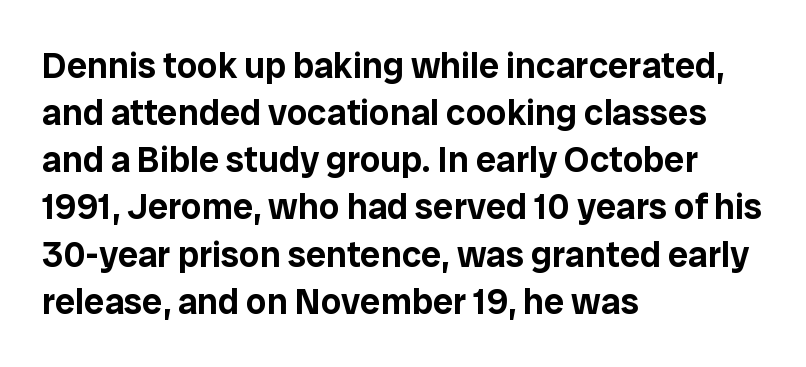
Summary of vertical rhythm: regular, with standard interline spacing. Between one letter and the next there's only the usual sliver of space. Type style note: lacks serifs. Is this a fixed-width face? No — the glyphs have proportional, varying widths. Descenders are the only things crossing below the line.
